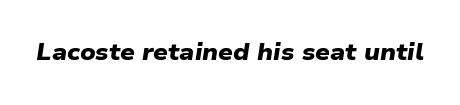
Q: Is the text bold? A: Yes.
Q: Is the text underlined? A: No.
Q: Is the spacing between letters normal or unusually wide? A: Normal.
